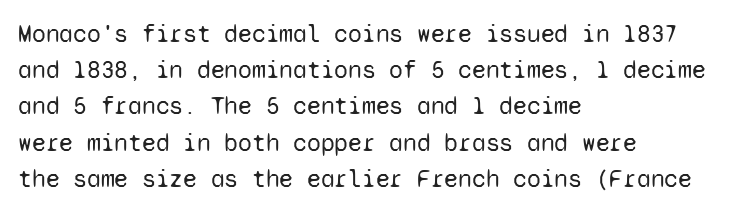
The cut favours lightness, reaching ordinary text weight at its darkest. Left-aligned paragraph, ragged on the right. There is no visible air inserted between adjacent glyphs. Has an underline been added? It has not. Upright lettering throughout. Leading matches the norm, producing a regular column.
